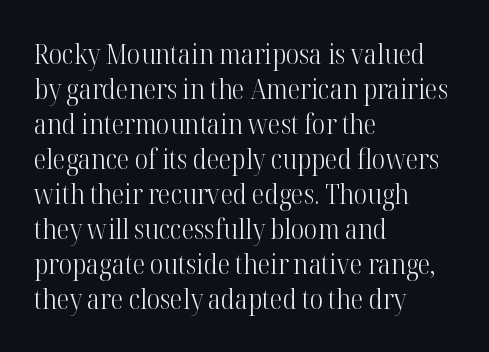
Q: Is the text bold? A: No.
Q: Is the text italic (slanted)? A: No, it is upright.
Q: Is the typeface a serif or a sans-serif typeface? A: Serif.
Q: Is the text underlined? A: No.
Q: How is the paragraph aligned? A: Left-aligned.
Q: Is the spacing between letters normal or unusually wide? A: Normal.
Q: Is the spacing between lines tight, normal or loose? A: Normal.
Q: Width (condensed, normal, or wide)? A: Condensed.
Q: Stroke contrast? A: High.
Q: x-height? A: Medium.
Q: Monospaced? A: No.
